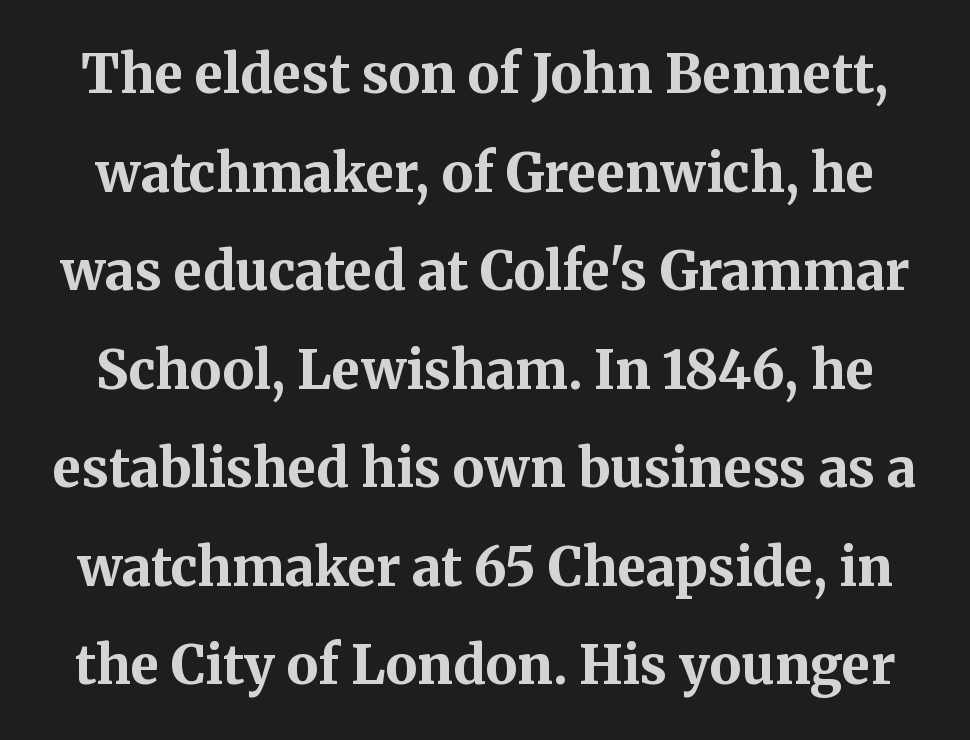
{"serif": "yes", "italic": "no", "bold": "yes", "weight": "bold", "width": "normal", "stroke_contrast": "medium", "x_height": "medium", "monospaced": "no", "underline": "no", "line_spacing_ratio": 1.86, "letter_spacing": "normal", "letter_spacing_em": 0.0, "glyph_px": 53}
